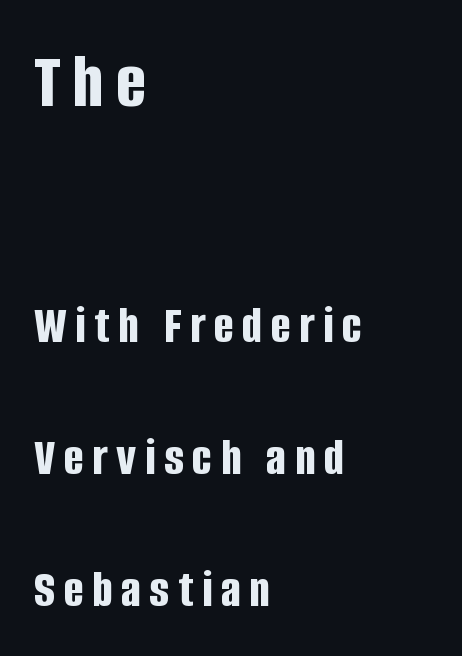
The image shows 79 px bold, condensed sans-serif type, upright; set left-aligned, loose line spacing (2.49x), not underlined; the first (top) block is 1.49x larger; low stroke contrast and a large x-height.
